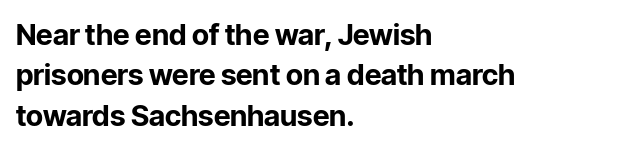
A typesetter would mark this as roman, not italic. Heavy, bold letterforms. The passage shown has conventional tracking throughout. No feet cap the strokes, marking this as sans-serif type.
